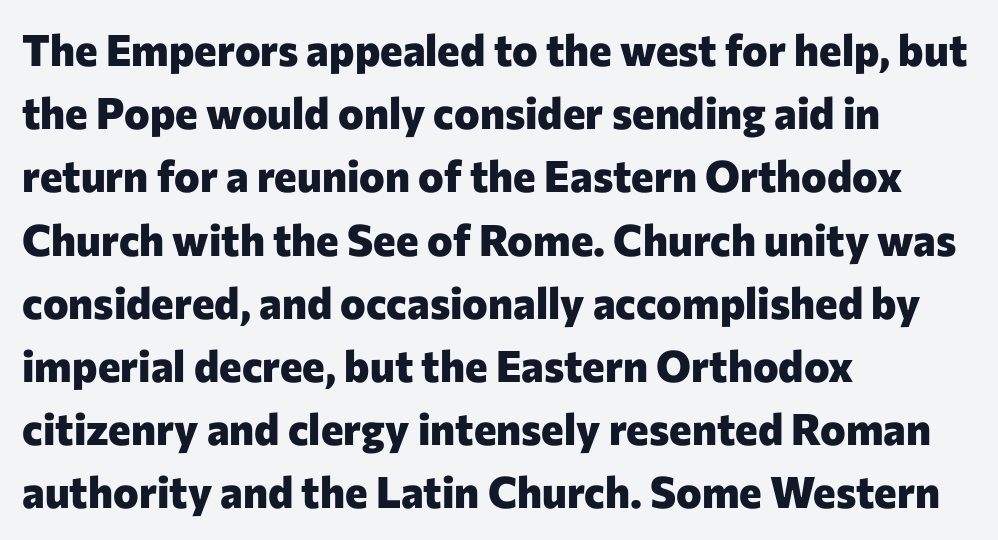
The image shows 43 px heavy sans-serif type, upright; set left-aligned, normal line spacing (1.47x), normal letter spacing, not underlined; low stroke contrast and a medium x-height.
